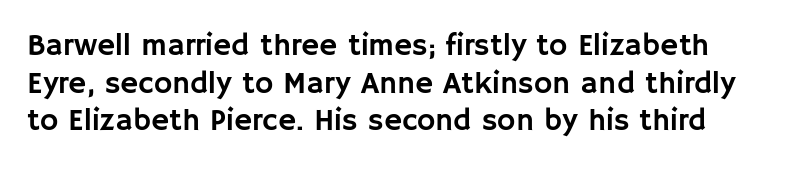
The image shows 31 px sans-serif type, upright; set line spacing 1.21x, normal letter spacing, not underlined; low stroke contrast and a large x-height.
